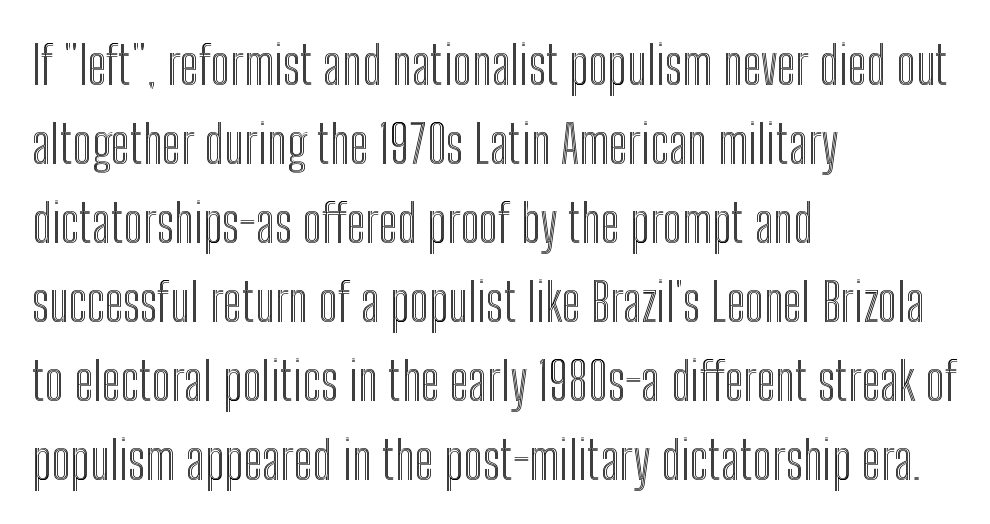
Q: Is the text italic (slanted)? A: No, it is upright.
Q: Is the text underlined? A: No.
Q: How is the paragraph aligned? A: Left-aligned.
Q: Is the spacing between letters normal or unusually wide? A: Normal.
Q: Is the spacing between lines tight, normal or loose? A: Normal.
Q: Width (condensed, normal, or wide)? A: Condensed.
Q: x-height? A: Medium.
Q: Monospaced? A: No.
